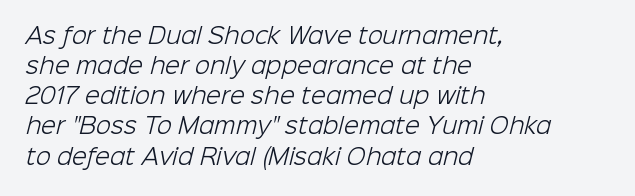
{"bold": "no", "underline": "no", "align": "left", "line_spacing": "normal", "line_spacing_ratio": 1.37, "letter_spacing": "normal", "letter_spacing_em": 0.0, "glyph_px": 22}
